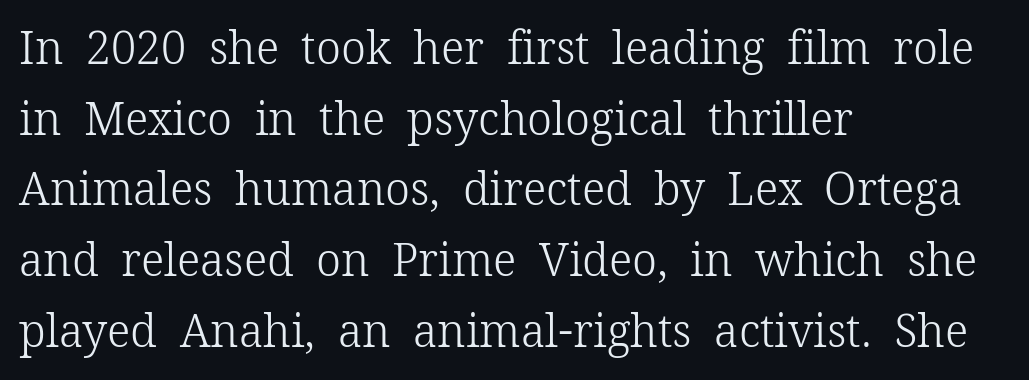
Q: Is the text bold? A: No.
Q: Is the text italic (slanted)? A: No, it is upright.
Q: Is the typeface a serif or a sans-serif typeface? A: Serif.
Q: Is the text underlined? A: No.
Q: How is the paragraph aligned? A: Left-aligned.
Q: Is the spacing between letters normal or unusually wide? A: Normal.
Q: Is the spacing between lines tight, normal or loose? A: Normal.
Q: Width (condensed, normal, or wide)? A: Normal.
Q: Stroke contrast? A: Low.
Q: x-height? A: Medium.
Q: Monospaced? A: No.
